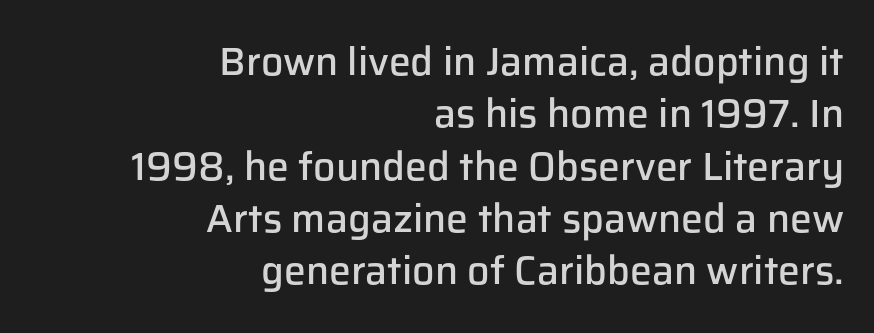
Evenly set lines give the paragraph a standard silhouette. You could call the tracking neutral — neither tight nor loose. The typeface chosen for these lines omits serifs. Beneath every word, the page is bare. Compared with an ordinary text face, these strokes are moderately heavier — a semibold.
